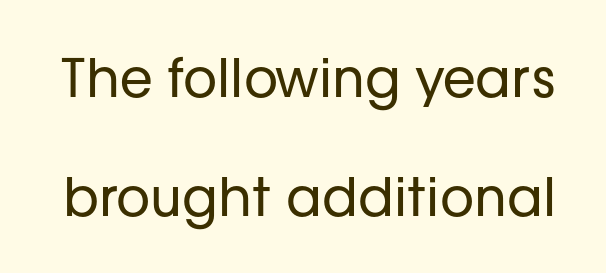
{"serif": "no", "italic": "no", "bold": "no", "weight": "regular", "width": "normal", "stroke_contrast": "low", "x_height": "medium", "monospaced": "no", "underline": "no", "line_spacing": "loose", "line_spacing_ratio": 2.24, "letter_spacing": "normal", "letter_spacing_em": 0.0, "glyph_px": 53}
